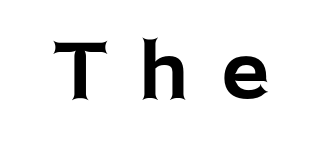
{"serif": "no", "italic": "no", "width": "normal", "stroke_contrast": "low", "x_height": "medium", "monospaced": "no", "underline": "no", "letter_spacing": "wide", "letter_spacing_em": 0.43, "glyph_px": 78}
